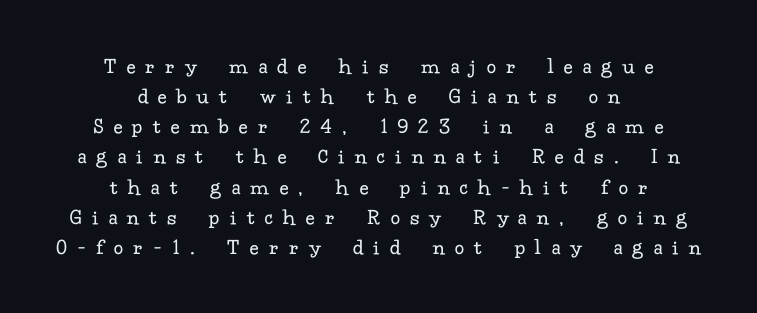
Lines of text with bare space underneath. The font's upright variant was chosen for this text. A typesetter would call this heavily tracked-out type. The compositor balanced each line on the midline. The designer left line spacing at the default.
